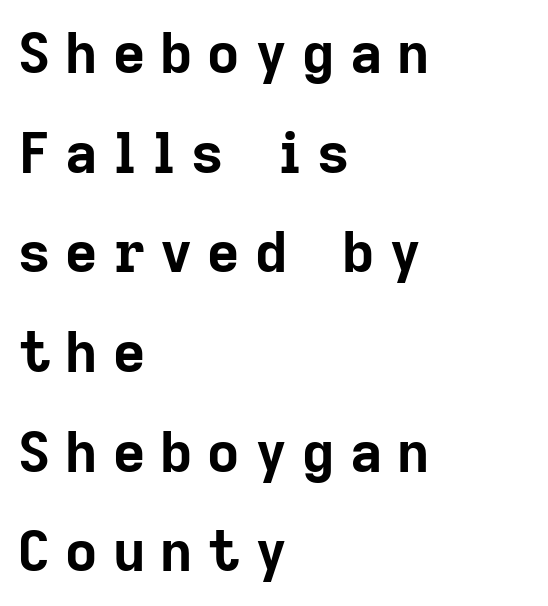
Q: Is the text bold? A: Yes.
Q: Is the text italic (slanted)? A: No, it is upright.
Q: Is the typeface a serif or a sans-serif typeface? A: Sans-serif.
Q: Is the text underlined? A: No.
Q: How is the paragraph aligned? A: Left-aligned.
Q: Is the spacing between letters normal or unusually wide? A: Unusually wide.
Q: Width (condensed, normal, or wide)? A: Normal.
Q: Stroke contrast? A: Low.
Q: x-height? A: Medium.
Q: Monospaced? A: No.
